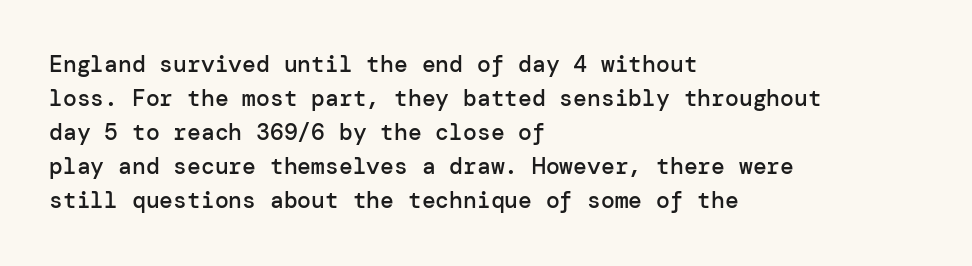
Q: Is the text bold? A: Semi-bold.
Q: Is the text italic (slanted)? A: No, it is upright.
Q: Is the text underlined? A: No.
Q: How is the paragraph aligned? A: Left-aligned.
Q: Is the spacing between letters normal or unusually wide? A: Normal.
Q: Is the spacing between lines tight, normal or loose? A: Normal.
